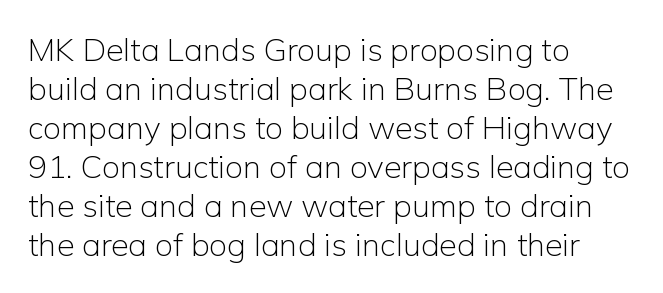
Descenders are the only things crossing below the line. Honestly, the letter spacing is just normal — you wouldn't notice it. The axis of the letterforms is exactly vertical. A light-to-regular cut is what we see here. Proportional: the letters do not fall into vertical columns.
